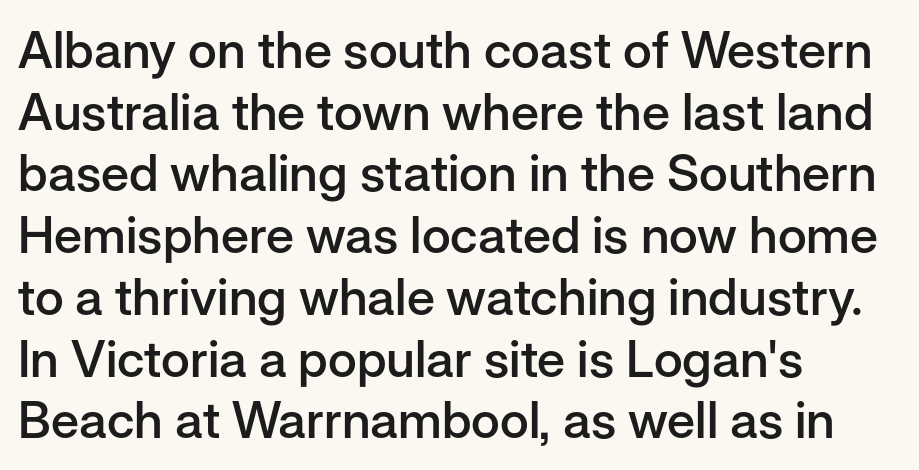
Every letter is mildly thick-stroked: semibold rather than bold. Beneath every word, the page is bare. Is the block centered? No — it sits flush against the left margin. Note the varied advance widths — an 'i' is clearly narrower than an 'm'. The font's upright variant was chosen for this text. A typesetter would label this face a sans.
